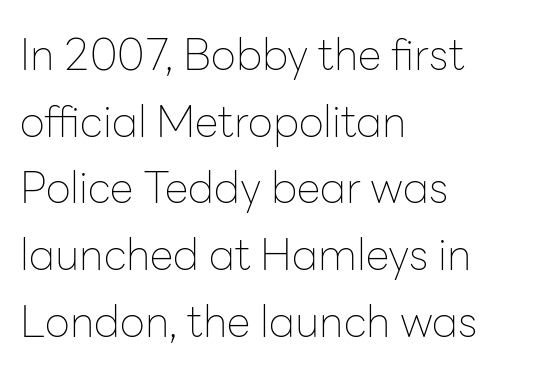
Ink coverage per letter is moderate at most. This is the regular roman posture of the typeface. The text block is weighted toward the left margin, trailing off unevenly rightward. The baseline area is clear. How are the letters spaced? Ordinarily, with no added tracking. The passage shown is typed in a proportional face where columns would drift.
